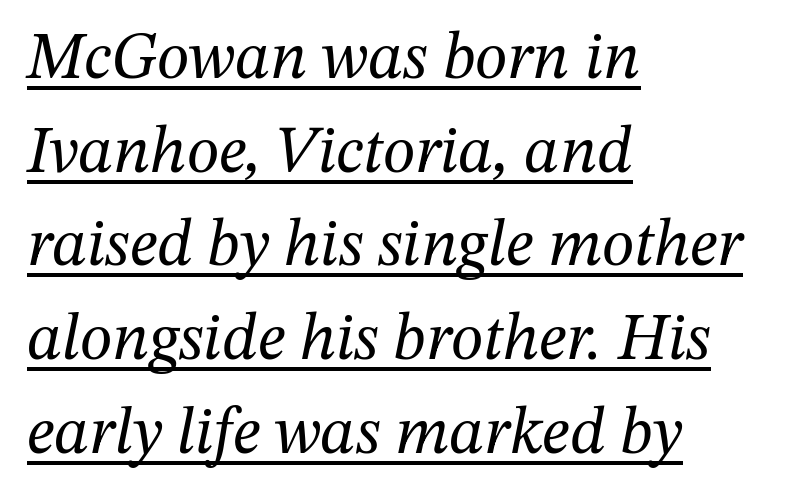
Q: Is the text bold? A: No.
Q: Is the text italic (slanted)? A: Yes, it leans right by about 12 degrees.
Q: Is the typeface a serif or a sans-serif typeface? A: Serif.
Q: Is the text underlined? A: Yes.
Q: How is the paragraph aligned? A: Left-aligned.
Q: Is the spacing between letters normal or unusually wide? A: Normal.
Q: Is the spacing between lines tight, normal or loose? A: Normal.
Q: Width (condensed, normal, or wide)? A: Normal.
Q: Stroke contrast? A: Medium.
Q: x-height? A: Medium.
Q: Monospaced? A: No.
